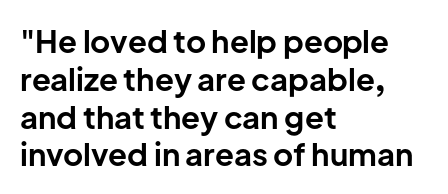
The passage shown has conventional tracking throughout. Note: no serifs on the glyphs. Every row of glyphs begins at an identical x-position on the left. Each row of text sits above clean, open space.
